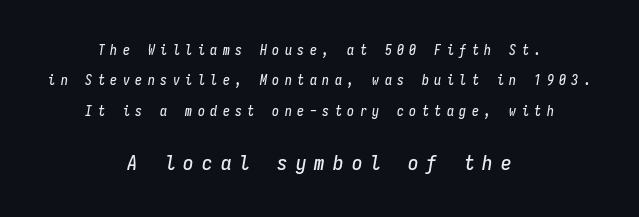
Between one letter and the next there's a generous, obvious gap. Honestly, there is no underline to notice here at all. Looking at the ascenders, they clearly lean. Vertical spacing — loose. Alignment: centered.
